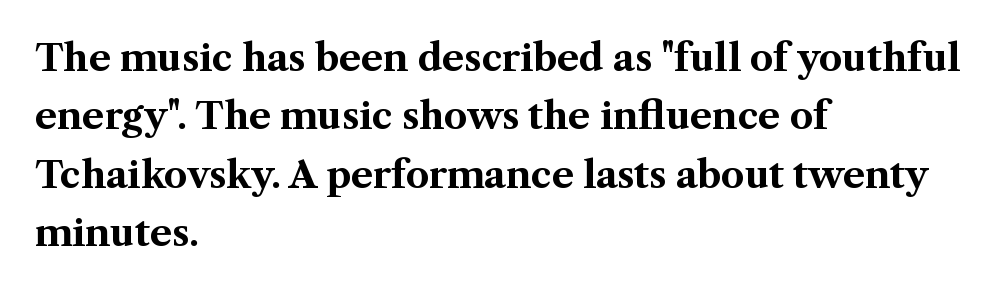
Does the type have serifs? Yes, each stem ends in a small foot. Posture: straight, roman, zero tilt. The font is running at its bold setting. Spacing between characters is what you'd get straight out of the box.
